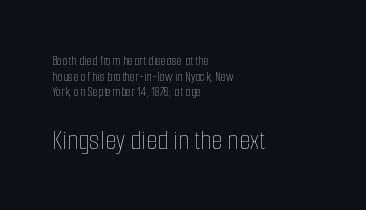
Size hierarchy here favors the trailing block over the leading one. Here the designer chose a conventional face with non-uniform glyph widths. It's the straight-up-and-down kind of type. One-word summary of the alignment: left.
